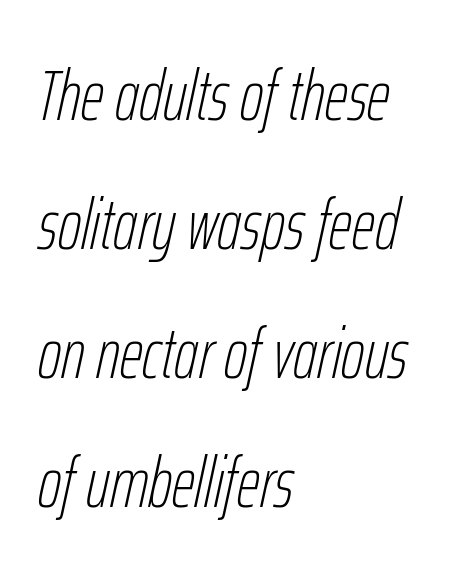
The image shows 72 px thin, condensed type, italic (leaning right); set left-aligned, line spacing 1.79x, normal letter spacing, not underlined; low stroke contrast and a medium x-height.
